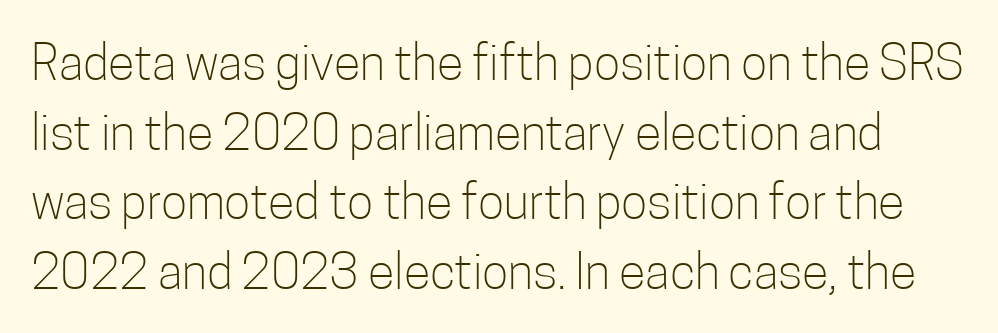
Q: Is the text bold? A: No.
Q: Is the text italic (slanted)? A: No, it is upright.
Q: Is the typeface a serif or a sans-serif typeface? A: Sans-serif.
Q: Is the text underlined? A: No.
Q: Is the spacing between letters normal or unusually wide? A: Normal.
Q: Is the spacing between lines tight, normal or loose? A: Normal.
Q: Width (condensed, normal, or wide)? A: Condensed.
Q: Stroke contrast? A: Low.
Q: x-height? A: Medium.
Q: Monospaced? A: No.
